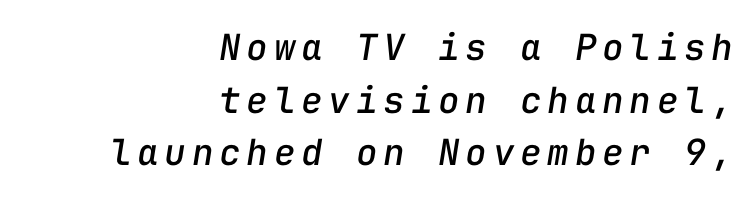
Q: Is the text italic (slanted)? A: Yes, it leans right by about 9 degrees.
Q: Is the text underlined? A: No.
Q: How is the paragraph aligned? A: Right-aligned.
Q: Is the spacing between lines tight, normal or loose? A: Normal.
Q: Width (condensed, normal, or wide)? A: Normal.
Q: Stroke contrast? A: Low.
Q: x-height? A: Medium.
Q: Monospaced? A: Yes.
